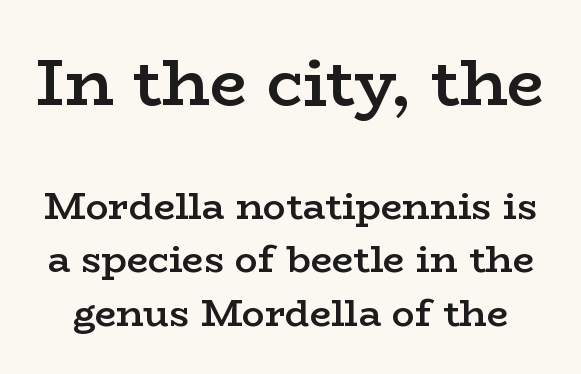
The image shows 66 px semibold, wide serif type, upright; set normal line spacing (1.41x), normal letter spacing, not underlined; the first (top) block is 1.74x larger; low stroke contrast and a medium x-height.
